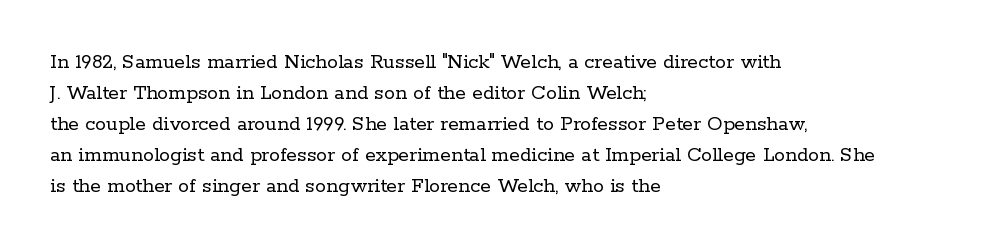
Q: Is the text bold? A: No.
Q: Is the text italic (slanted)? A: No, it is upright.
Q: Is the text underlined? A: No.
Q: How is the paragraph aligned? A: Left-aligned.
Q: Is the spacing between letters normal or unusually wide? A: Normal.
Q: Is the spacing between lines tight, normal or loose? A: Normal.
